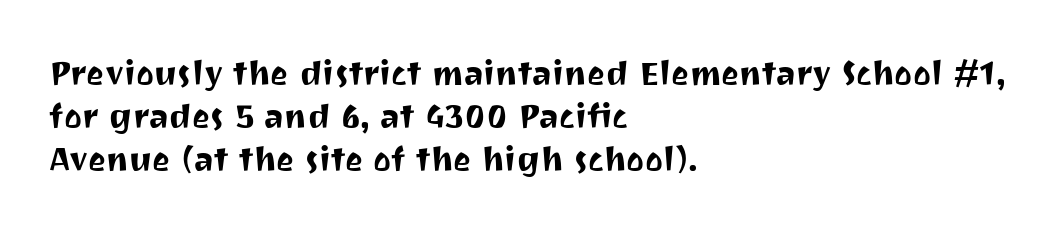
{"serif": "no", "italic": "no", "width": "normal", "stroke_contrast": "medium", "x_height": "medium", "monospaced": "no", "underline": "no", "align": "left", "line_spacing": "normal", "line_spacing_ratio": 1.26, "letter_spacing": "normal", "letter_spacing_em": 0.0, "glyph_px": 34}
